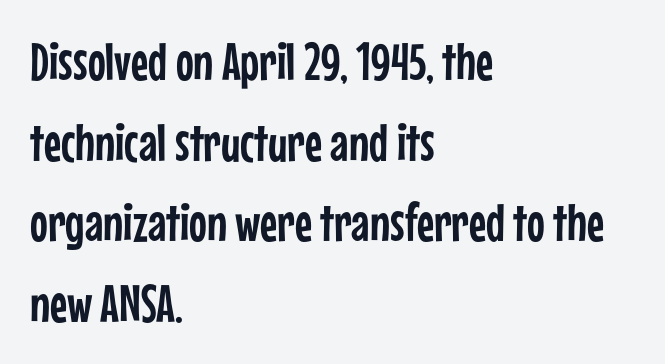
The image shows 53 px condensed sans-serif type, upright; set left-aligned, normal line spacing (1.52x), normal letter spacing, not underlined; low stroke contrast and a medium x-height.
